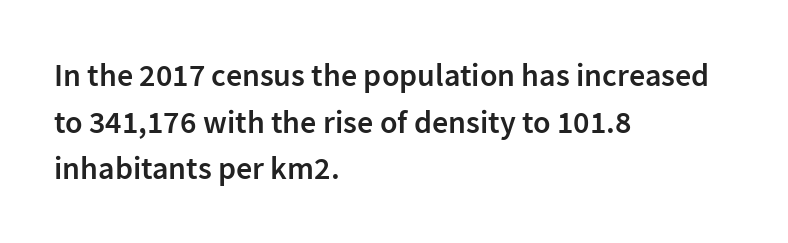
Just letters on the line, the space beneath them empty. The leading is moderate, giving the passage an even texture. These lines were composed using upright roman letters. The lines in this sample share a left origin and differ only in where they stop. Here the designer chose a conventional face with non-uniform glyph widths.
